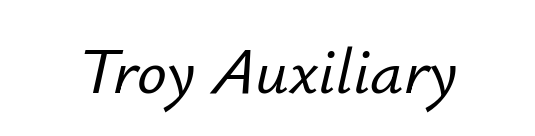
{"italic": "yes", "lean": "right", "slant_degrees": 12, "width": "normal", "stroke_contrast": "low", "x_height": "small", "monospaced": "no", "underline": "no", "letter_spacing": "normal", "letter_spacing_em": 0.0, "glyph_px": 66}
